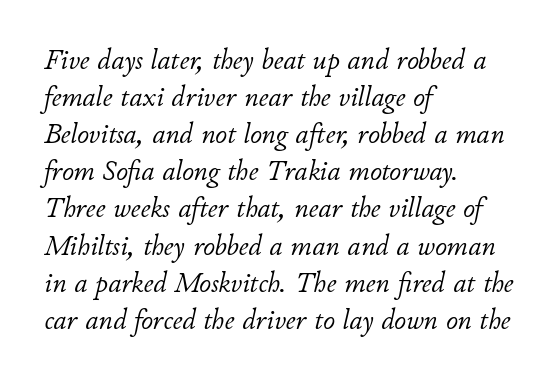
Anything drawn beneath the words? Only blank space. Teacher's note: observe the even left margin — that is flush-left alignment. The rows are spaced the way most documents space them. These glyphs show unthickened strokes, regular width or finer. Is this a fixed-width face? No — the glyphs have proportional, varying widths.
